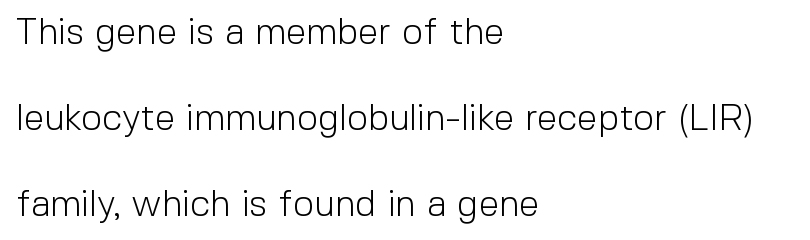
{"serif": "no", "italic": "no", "bold": "no", "weight": "light", "width": "normal", "x_height": "medium", "monospaced": "no", "underline": "no", "align": "left", "line_spacing": "loose", "line_spacing_ratio": 2.32, "letter_spacing": "normal", "letter_spacing_em": 0.0, "glyph_px": 37}
